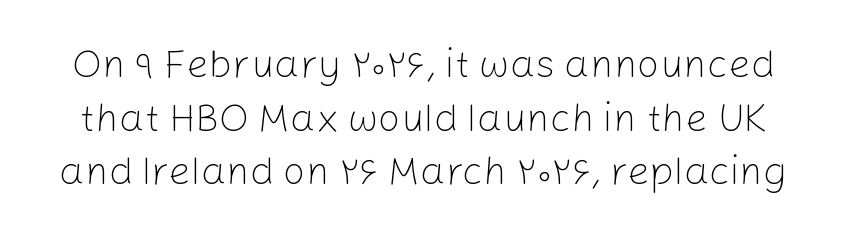
Weight: not bold — regular or lighter. The passage shown is not underscored anywhere. Ordinary non-slanted type is in use. The face used here is rendered with its standard letterfit. Vertical spacing — default.
